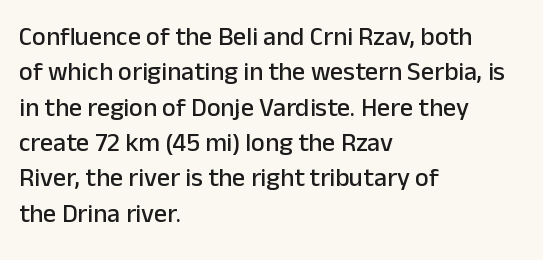
Q: Is the text italic (slanted)? A: No, it is upright.
Q: Is the text underlined? A: No.
Q: How is the paragraph aligned? A: Left-aligned.
Q: Is the spacing between letters normal or unusually wide? A: Normal.
Q: Is the spacing between lines tight, normal or loose? A: Normal.
